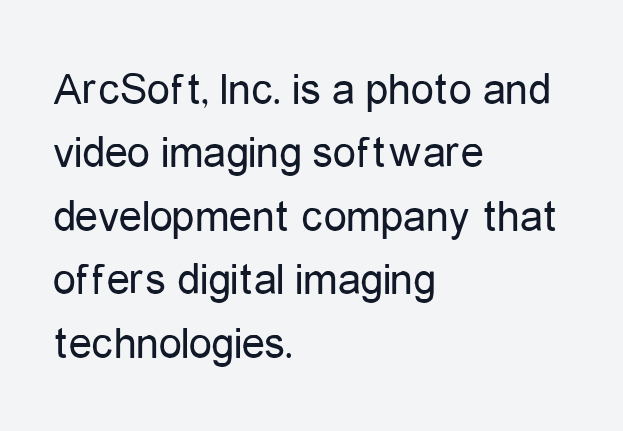
Q: Is the text bold? A: No.
Q: Is the text italic (slanted)? A: No, it is upright.
Q: Is the typeface a serif or a sans-serif typeface? A: Sans-serif.
Q: Is the text underlined? A: No.
Q: How is the paragraph aligned? A: Left-aligned.
Q: Is the spacing between letters normal or unusually wide? A: Normal.
Q: Is the spacing between lines tight, normal or loose? A: Normal.
Q: Width (condensed, normal, or wide)? A: Condensed.
Q: Stroke contrast? A: Low.
Q: x-height? A: Medium.
Q: Monospaced? A: No.
